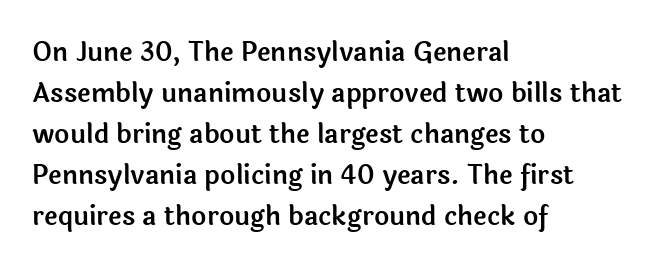
Descenders hang freely into open space. The font's upright variant was chosen for this text. Alignment: flush left. Leading: standard. The letterforms sit shoulder to shoulder at normal distance.
